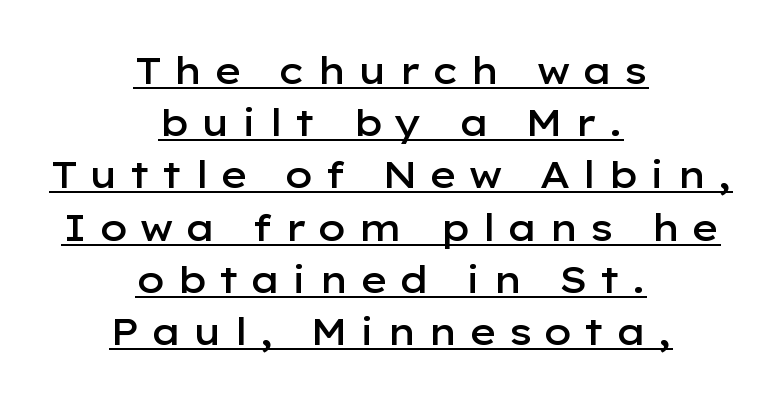
{"serif": "no", "italic": "no", "bold": "semi", "weight": "semibold", "width": "wide", "stroke_contrast": "low", "x_height": "medium", "monospaced": "no", "underline": "yes", "align": "center", "line_spacing": "normal", "line_spacing_ratio": 1.41, "letter_spacing": "wide", "letter_spacing_em": 0.28, "glyph_px": 37}
